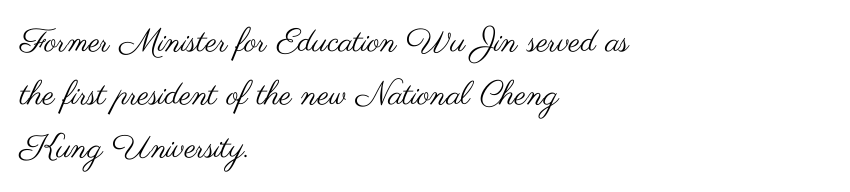
Q: Is the text bold? A: No.
Q: Is the text italic (slanted)? A: Yes.
Q: Is the typeface a serif or a sans-serif typeface? A: Sans-serif.
Q: Is the text underlined? A: No.
Q: How is the paragraph aligned? A: Left-aligned.
Q: Is the spacing between letters normal or unusually wide? A: Normal.
Q: Is the spacing between lines tight, normal or loose? A: Normal.
Q: Width (condensed, normal, or wide)? A: Wide.
Q: Stroke contrast? A: Medium.
Q: x-height? A: Small.
Q: Monospaced? A: No.
